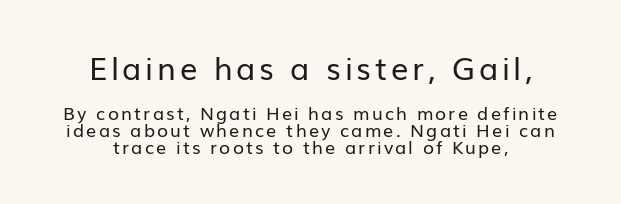
{"serif": "no", "italic": "no", "bold": "no", "weight": "regular", "width": "normal", "stroke_contrast": "low", "x_height": "medium", "monospaced": "no", "underline": "no", "align": "center", "line_spacing": "tight", "line_spacing_ratio": 0.96, "larger_block": "first", "size_ratio": 1.72, "glyph_px": 31}
